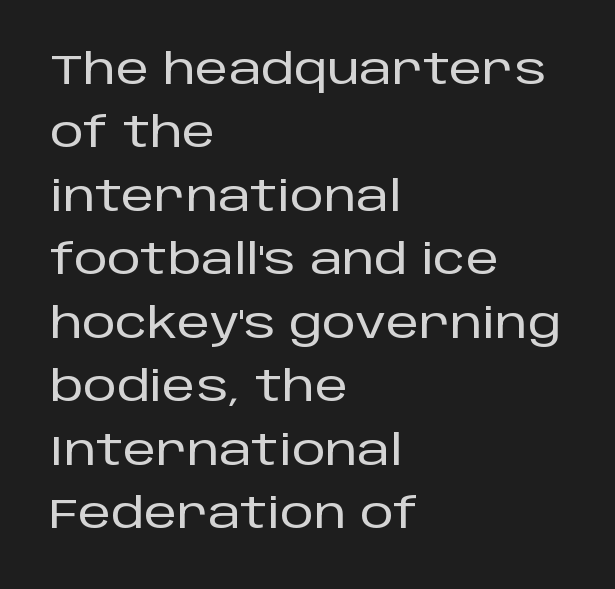
The image shows 42 px sans-serif type, upright; set left-aligned, normal line spacing (1.51x), normal letter spacing, not underlined; low stroke contrast and a large x-height.
